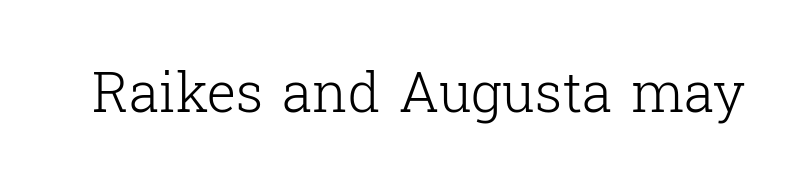
{"serif": "yes", "italic": "no", "bold": "no", "weight": "light", "width": "normal", "stroke_contrast": "low", "x_height": "medium", "monospaced": "no", "underline": "no", "letter_spacing": "normal", "letter_spacing_em": 0.0, "glyph_px": 55}
